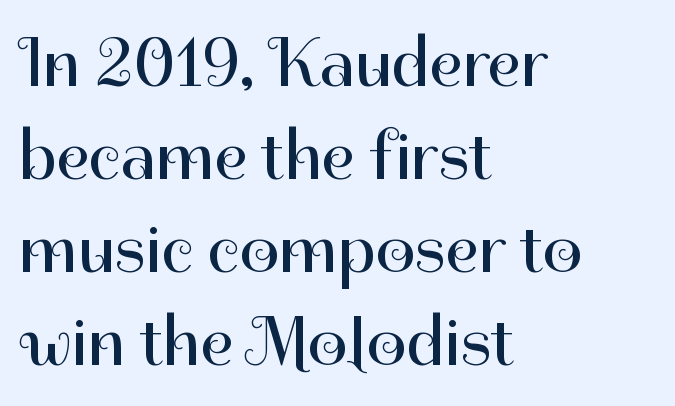
{"serif": "no", "italic": "no", "bold": "no", "weight": "regular", "width": "normal", "stroke_contrast": "high", "x_height": "medium", "monospaced": "no", "underline": "no", "align": "left", "line_spacing": "normal", "line_spacing_ratio": 1.33, "letter_spacing": "normal", "letter_spacing_em": 0.0, "glyph_px": 70}
